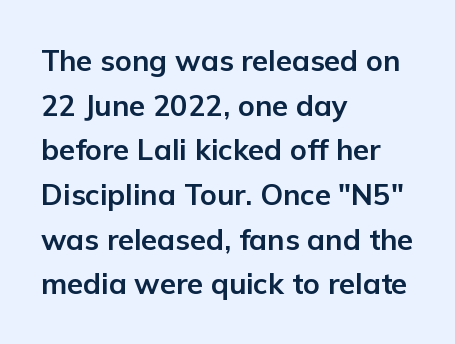
{"serif": "no", "italic": "no", "bold": "yes", "weight": "bold", "width": "normal", "stroke_contrast": "low", "x_height": "medium", "monospaced": "no", "underline": "no", "align": "left", "line_spacing": "normal", "line_spacing_ratio": 1.54, "letter_spacing": "normal", "letter_spacing_em": 0.0, "glyph_px": 29}
